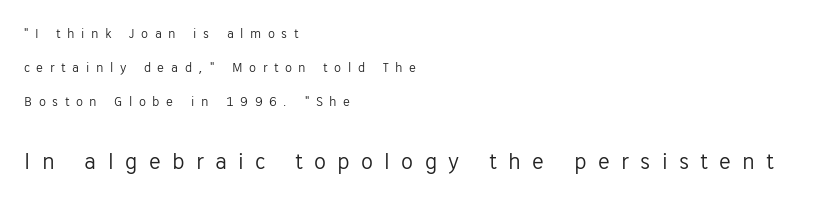
Posture: straight, roman, zero tilt. You could only call the tracking loose — the letters float apart. Descender tails drop into unmarked territory. Vertically, the passage feels expansive, rows floating well apart. Heaviness? Minimal to ordinary, like unemphasized prose. You get the small type first, then a jump to larger type.
